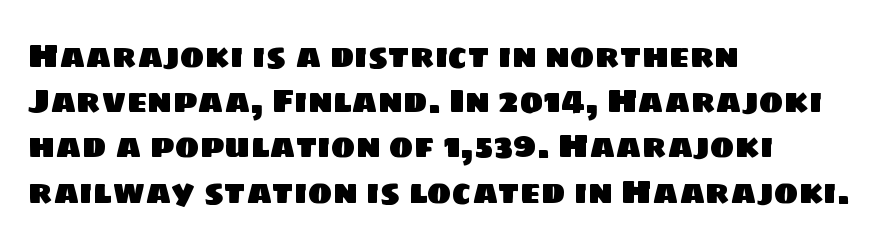
Q: Is the typeface a serif or a sans-serif typeface? A: Sans-serif.
Q: Is the text underlined? A: No.
Q: How is the paragraph aligned? A: Left-aligned.
Q: Is the spacing between letters normal or unusually wide? A: Normal.
Q: Is the spacing between lines tight, normal or loose? A: Normal.
Q: Width (condensed, normal, or wide)? A: Normal.
Q: Stroke contrast? A: Low.
Q: x-height? A: Large.
Q: Monospaced? A: No.
